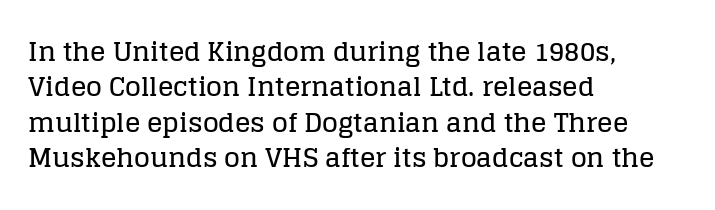
The image shows 26 px text type, upright; set left-aligned, normal line spacing (1.36x), normal letter spacing, not underlined.
